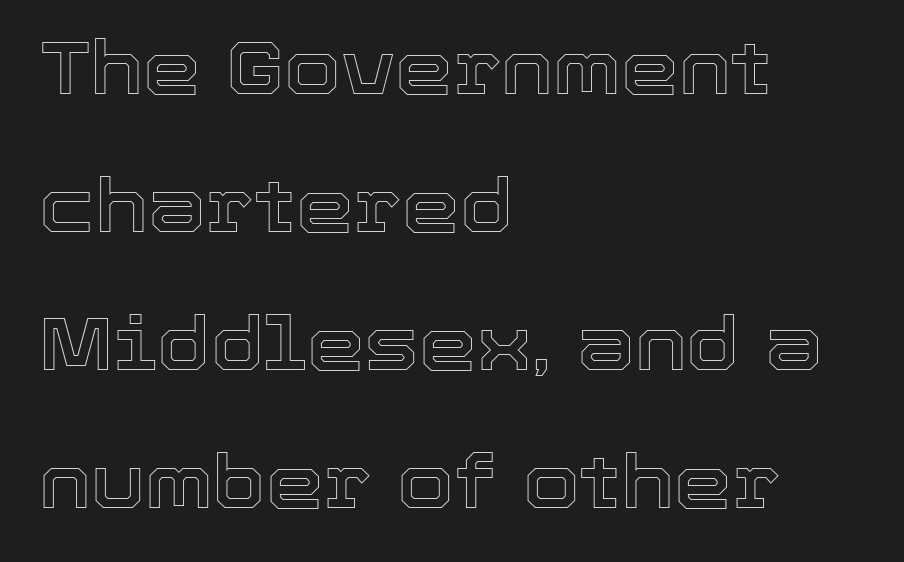
The image shows 73 px text type, upright; set left-aligned, line spacing 1.89x, normal letter spacing, not underlined; a medium x-height.
